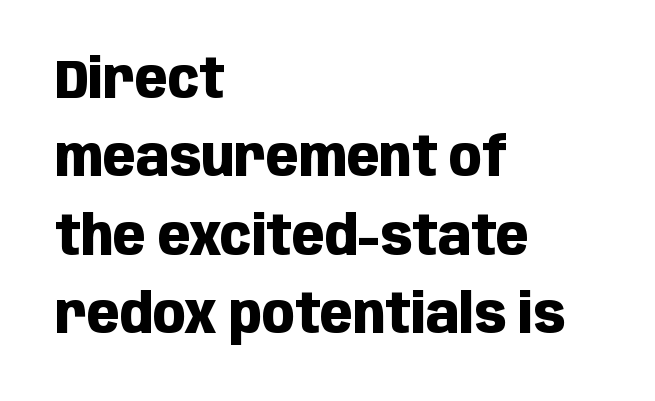
The line texture is even and compact thanks to regular tracking. The font family rendered here belongs to the sans-serif group. Interline gaps are of average width in this sample. These lines are rendered in a variable-pitch font. The string is rendered with underlining switched off. In terms of posture, this sample is upright.
